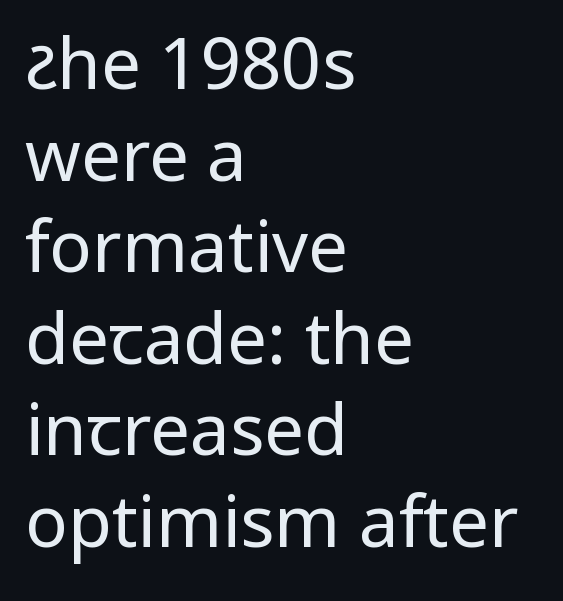
The image shows 71 px regular-weight sans-serif type, upright; set left-aligned, normal line spacing (1.29x), normal letter spacing, not underlined; low stroke contrast and a medium x-height.
